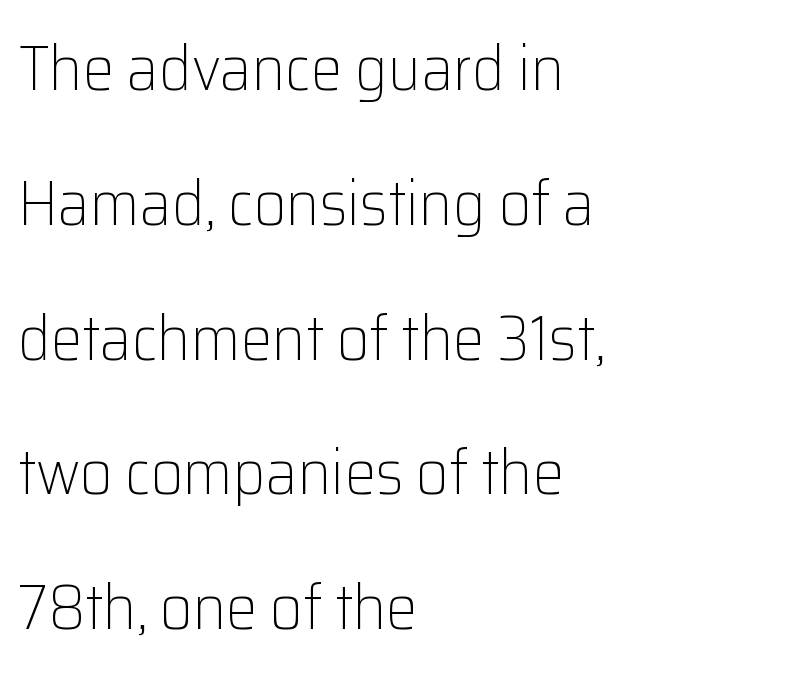
The image shows 63 px light sans-serif type, upright; set left-aligned, loose line spacing (2.14x), normal letter spacing, not underlined; low stroke contrast and a medium x-height.
